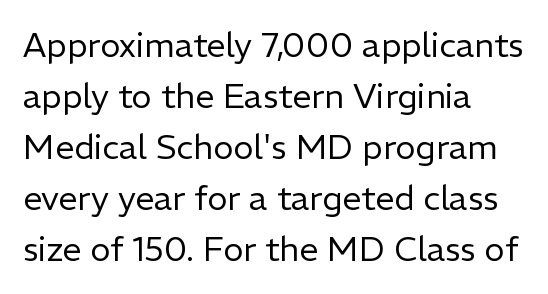
{"serif": "no", "italic": "no", "bold": "no", "weight": "regular", "width": "normal", "stroke_contrast": "low", "x_height": "medium", "monospaced": "no", "underline": "no", "align": "left", "line_spacing": "normal", "line_spacing_ratio": 1.5, "letter_spacing": "normal", "letter_spacing_em": 0.0, "glyph_px": 34}
